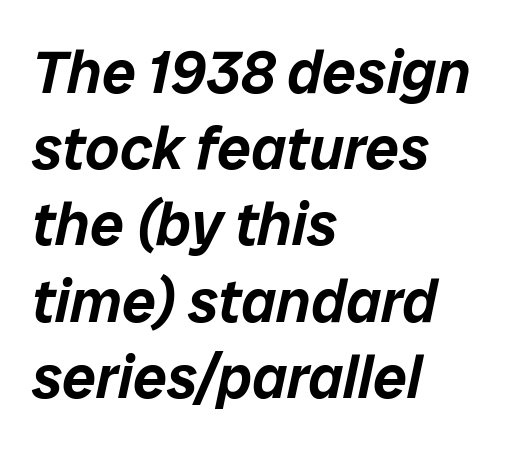
The image shows 60 px text type, italic (leaning right); set left-aligned, normal line spacing (1.27x), normal letter spacing, not underlined; low stroke contrast and a medium x-height.
